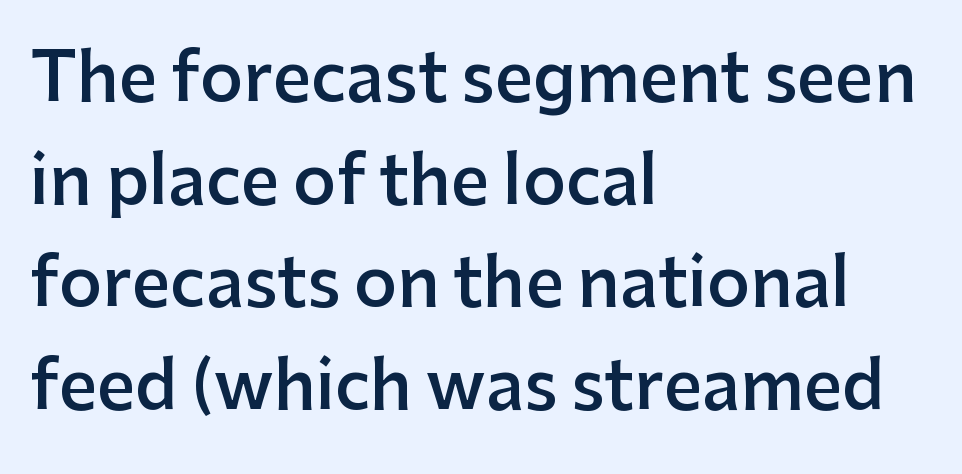
Q: Is the text bold? A: Semi-bold.
Q: Is the text italic (slanted)? A: No, it is upright.
Q: Is the typeface a serif or a sans-serif typeface? A: Sans-serif.
Q: Is the text underlined? A: No.
Q: How is the paragraph aligned? A: Left-aligned.
Q: Is the spacing between letters normal or unusually wide? A: Normal.
Q: Is the spacing between lines tight, normal or loose? A: Normal.
Q: Width (condensed, normal, or wide)? A: Normal.
Q: Stroke contrast? A: Low.
Q: x-height? A: Medium.
Q: Monospaced? A: No.
